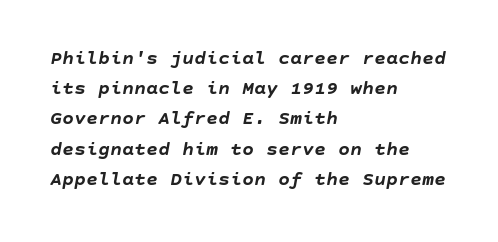
Q: Is the text bold? A: Yes.
Q: Is the text italic (slanted)? A: Yes, it leans right by about 10 degrees.
Q: Is the text underlined? A: No.
Q: How is the paragraph aligned? A: Left-aligned.
Q: Is the spacing between letters normal or unusually wide? A: Normal.
Q: Is the spacing between lines tight, normal or loose? A: Normal.
